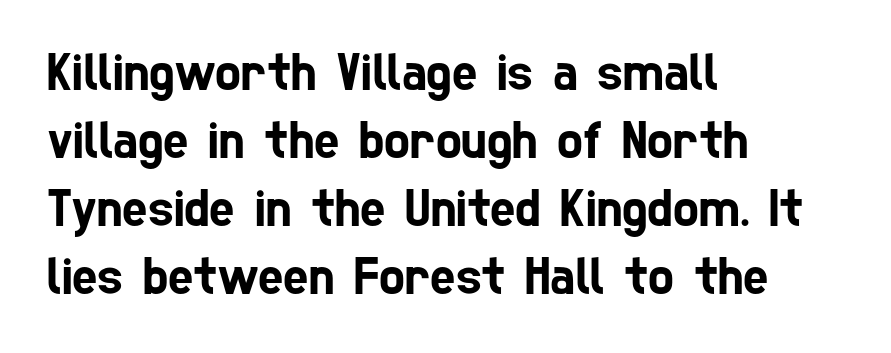
A typesetter would call this proportional, since set widths differ per character. The space between consecutive lines is moderate. The horizontal fit of the characters is conventional and even. Any mark beneath the type? The region is blank. These lines stack with their left ends in a neat column.
